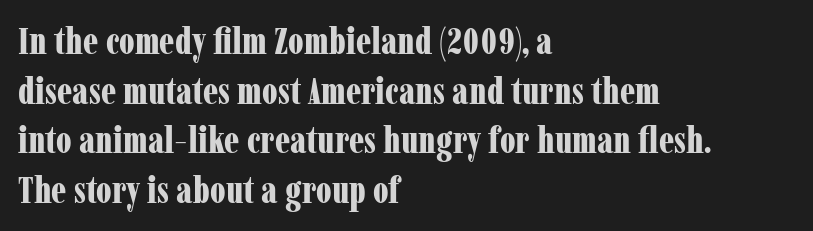
{"serif": "yes", "italic": "no", "bold": "yes", "weight": "bold", "width": "condensed", "stroke_contrast": "low", "x_height": "medium", "monospaced": "no", "underline": "no", "align": "left", "line_spacing": "normal", "line_spacing_ratio": 1.34, "letter_spacing": "normal", "letter_spacing_em": 0.0, "glyph_px": 37}
